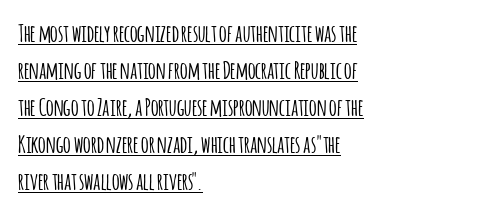
{"italic": "no", "underline": "yes", "align": "left", "line_spacing": "normal", "line_spacing_ratio": 1.54, "letter_spacing": "normal", "letter_spacing_em": 0.0, "glyph_px": 24}
